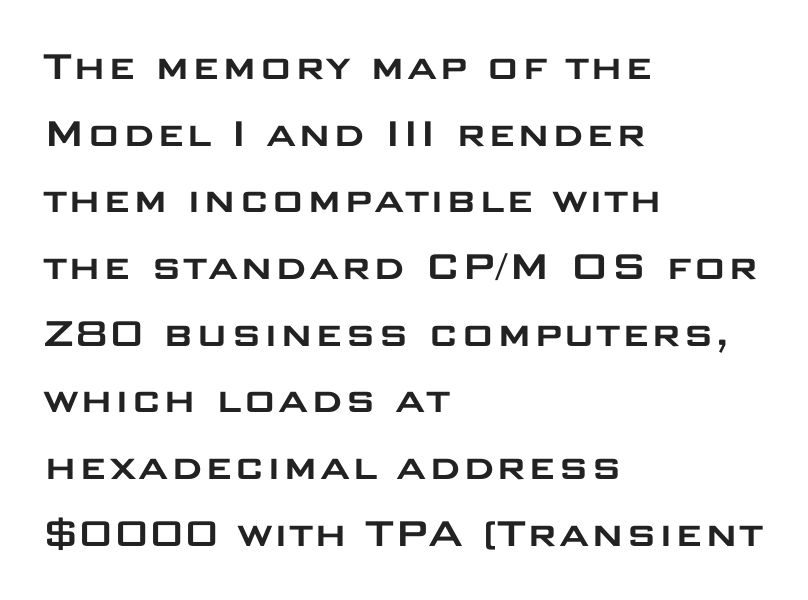
The image shows 46 px wide sans-serif type, upright; set left-aligned, normal line spacing (1.45x), normal letter spacing, not underlined; low stroke contrast and a large x-height.
